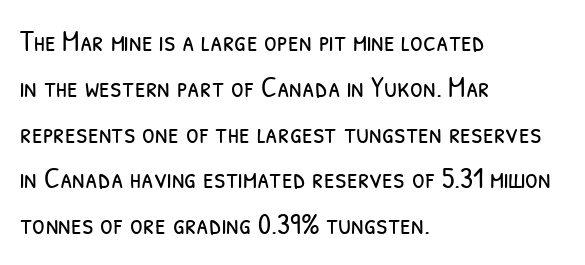
{"serif": "no", "bold": "no", "weight": "light", "width": "condensed", "stroke_contrast": "low", "x_height": "medium", "monospaced": "no", "underline": "no", "align": "left", "line_spacing": "normal", "line_spacing_ratio": 1.58, "letter_spacing": "normal", "letter_spacing_em": 0.0, "glyph_px": 29}
